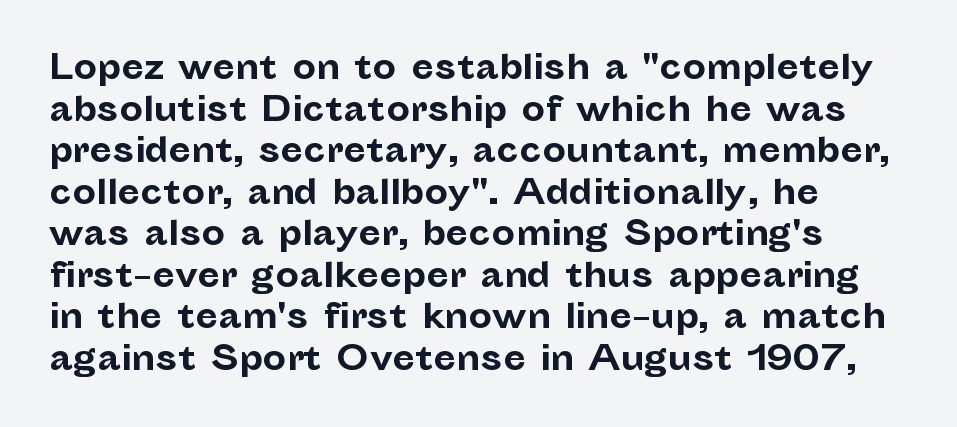
The image shows 33 px bold sans-serif type, upright; set left-aligned, normal line spacing (1.26x), normal letter spacing, not underlined; low stroke contrast and a medium x-height.
